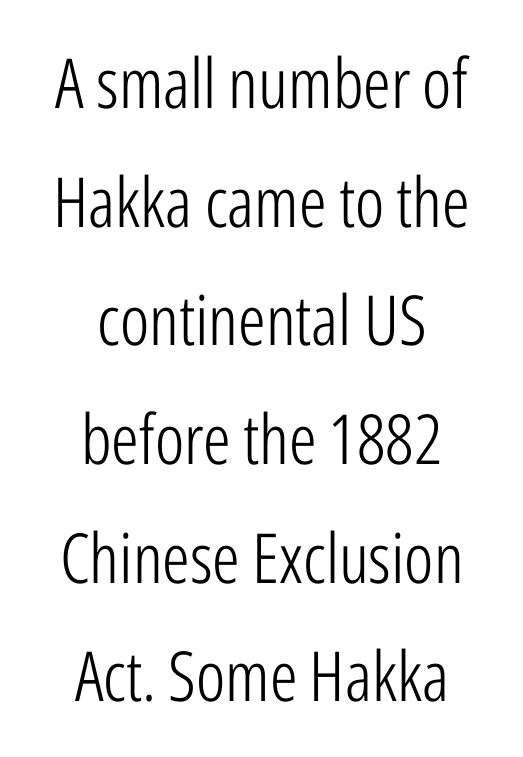
The image shows 69 px light, condensed sans-serif type, upright; set centered, line spacing 1.72x, normal letter spacing, not underlined; low stroke contrast and a medium x-height.
